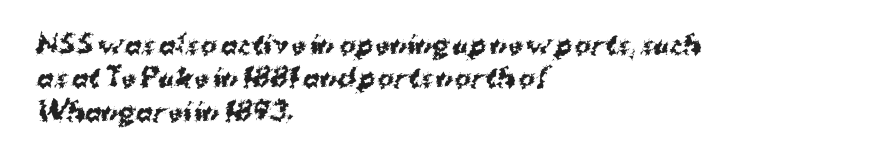
The image shows 25 px bold type; set left-aligned, normal line spacing (1.34x), normal letter spacing, not underlined.
